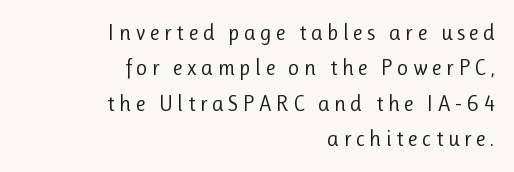
{"italic": "no", "bold": "no", "underline": "no", "align": "right", "line_spacing": "normal", "line_spacing_ratio": 1.61, "letter_spacing": "wide", "letter_spacing_em": 0.2, "glyph_px": 22}
